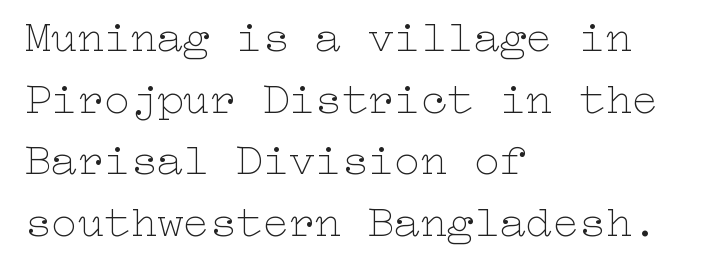
{"italic": "no", "bold": "no", "weight": "thin", "width": "wide", "stroke_contrast": "low", "x_height": "medium", "underline": "no", "align": "left", "line_spacing": "normal", "line_spacing_ratio": 1.4, "letter_spacing": "normal", "letter_spacing_em": 0.0, "glyph_px": 44}
